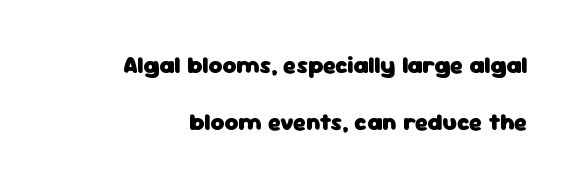
Q: Is the text bold? A: Yes.
Q: Is the text italic (slanted)? A: No, it is upright.
Q: Is the text underlined? A: No.
Q: How is the paragraph aligned? A: Right-aligned.
Q: Is the spacing between letters normal or unusually wide? A: Normal.
Q: Is the spacing between lines tight, normal or loose? A: Loose.
